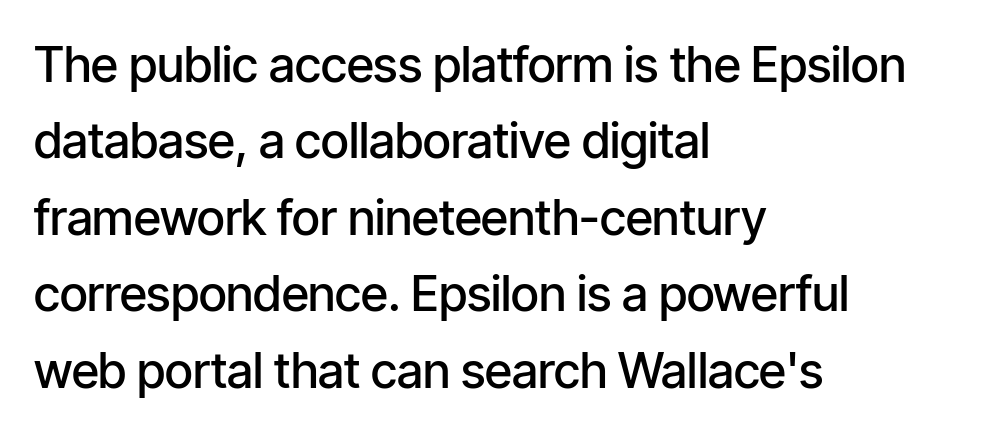
The lines are quadded left. Regarding serifs, this sample does without them. The type is set solid horizontally, with unmodified tracking. Reading down the column, the eye jumps a familiar distance to each next line. This sample uses an upright cut, with every glyph sitting square on the baseline. Words float on clear page, feet unadorned.
